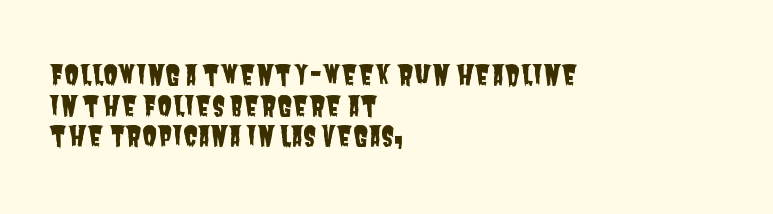
{"underline": "no", "align": "left", "line_spacing": "tight", "line_spacing_ratio": 1.13, "letter_spacing": "normal", "letter_spacing_em": 0.0, "glyph_px": 27}
